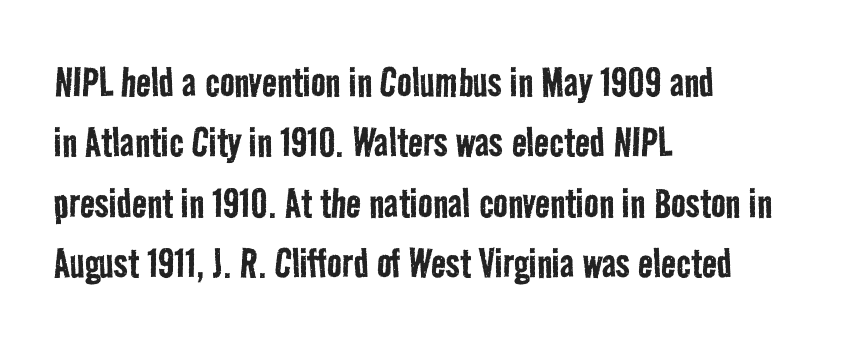
{"serif": "no", "bold": "no", "weight": "regular", "width": "condensed", "stroke_contrast": "low", "x_height": "medium", "monospaced": "no", "underline": "no", "align": "left", "line_spacing_ratio": 1.23, "letter_spacing": "normal", "letter_spacing_em": 0.0, "glyph_px": 49}
